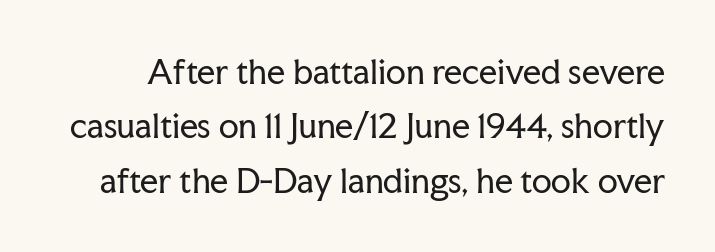
Q: Is the text bold? A: No.
Q: Is the text italic (slanted)? A: No, it is upright.
Q: Is the typeface a serif or a sans-serif typeface? A: Serif.
Q: Is the text underlined? A: No.
Q: Is the spacing between letters normal or unusually wide? A: Normal.
Q: Is the spacing between lines tight, normal or loose? A: Normal.
Q: Width (condensed, normal, or wide)? A: Normal.
Q: Stroke contrast? A: Low.
Q: x-height? A: Medium.
Q: Monospaced? A: No.
